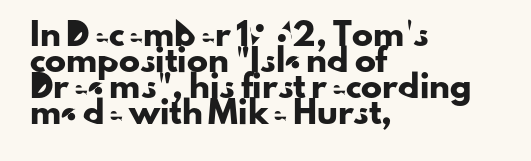
{"italic": "no", "underline": "no", "align": "left", "line_spacing_ratio": 1.24, "letter_spacing": "normal", "letter_spacing_em": 0.0, "glyph_px": 21}
